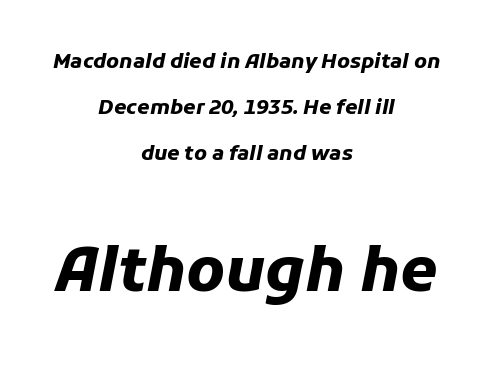
Q: Is the text bold? A: Yes.
Q: Is the text italic (slanted)? A: Yes, it leans right by about 11 degrees.
Q: Is the text underlined? A: No.
Q: How is the paragraph aligned? A: Centered.
Q: Is the spacing between letters normal or unusually wide? A: Normal.
Q: Is the spacing between lines tight, normal or loose? A: Loose.
Q: Which block of text is set in a larger size, the first (top) or the second (bottom)? A: The second (bottom) one.
Q: Width (condensed, normal, or wide)? A: Normal.
Q: Stroke contrast? A: Low.
Q: x-height? A: Medium.
Q: Monospaced? A: No.
